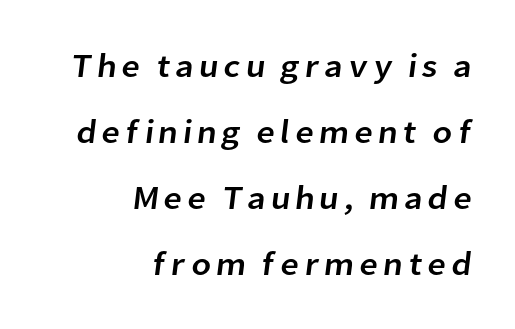
Q: Is the typeface a serif or a sans-serif typeface? A: Sans-serif.
Q: Is the text underlined? A: No.
Q: How is the paragraph aligned? A: Right-aligned.
Q: Is the spacing between lines tight, normal or loose? A: Loose.
Q: Width (condensed, normal, or wide)? A: Normal.
Q: Stroke contrast? A: Low.
Q: x-height? A: Medium.
Q: Monospaced? A: No.
